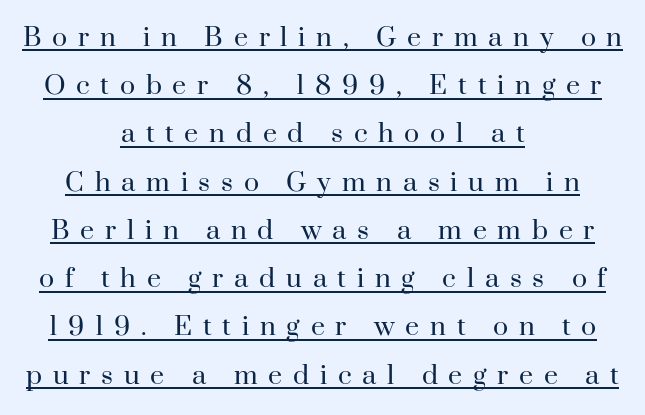
Q: Is the text bold? A: No.
Q: Is the text italic (slanted)? A: No, it is upright.
Q: Is the text underlined? A: Yes.
Q: How is the paragraph aligned? A: Centered.
Q: Is the spacing between letters normal or unusually wide? A: Unusually wide.
Q: Is the spacing between lines tight, normal or loose? A: Loose.
